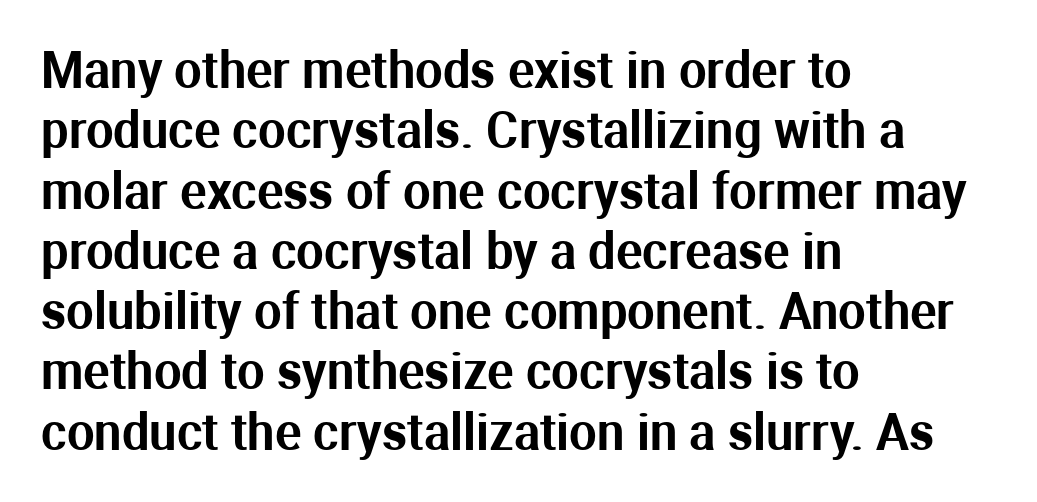
Q: Is the text italic (slanted)? A: No, it is upright.
Q: Is the typeface a serif or a sans-serif typeface? A: Sans-serif.
Q: Is the text underlined? A: No.
Q: How is the paragraph aligned? A: Left-aligned.
Q: Is the spacing between letters normal or unusually wide? A: Normal.
Q: Width (condensed, normal, or wide)? A: Normal.
Q: Stroke contrast? A: Medium.
Q: x-height? A: Medium.
Q: Monospaced? A: No.
